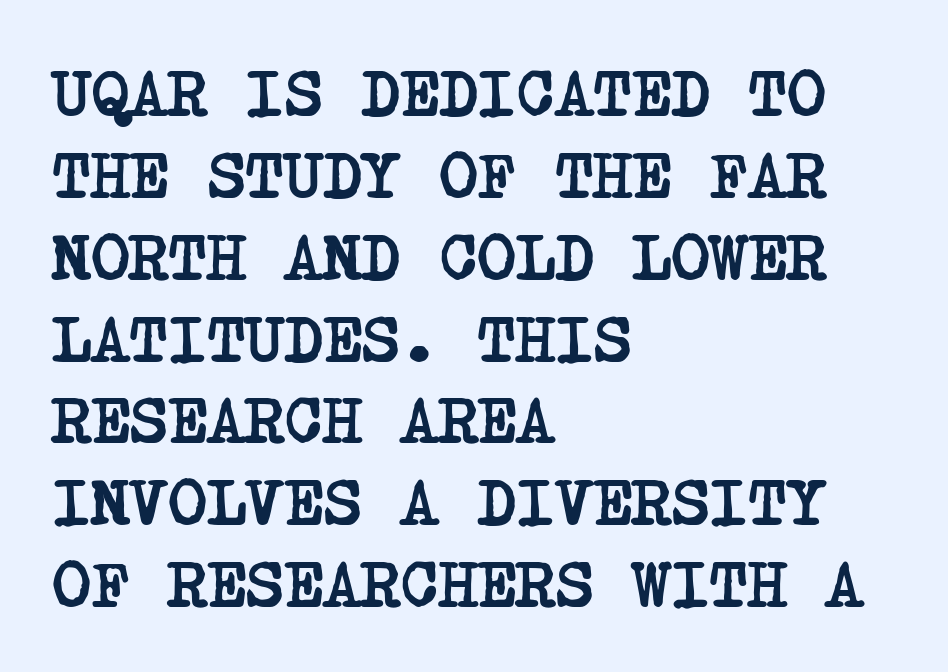
Notice how thick the strokes are: this is what a full bold looks like. The tracking reads as untouched default to a designer's eye. Small tapered or slab feet sit at the stroke ends, so this counts as serif. In CSS terms this would be text-align: left.
